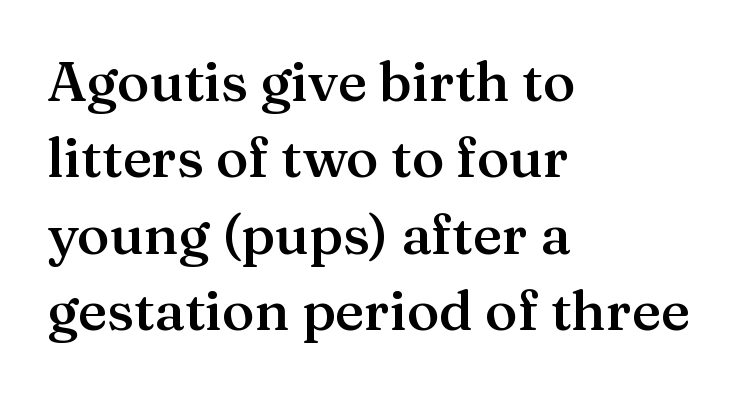
The image shows 55 px semibold serif type, upright; set left-aligned, normal line spacing (1.39x), normal letter spacing, not underlined; medium stroke contrast and a medium x-height.
